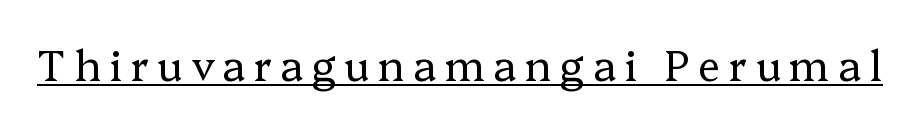
{"serif": "yes", "italic": "no", "bold": "no", "weight": "regular", "width": "normal", "stroke_contrast": "low", "x_height": "medium", "monospaced": "no", "underline": "yes", "letter_spacing": "wide", "letter_spacing_em": 0.2, "glyph_px": 42}
